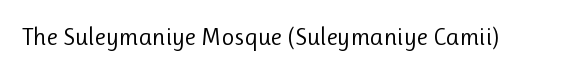
The image shows 25 px text type, upright; set normal letter spacing, not underlined.
